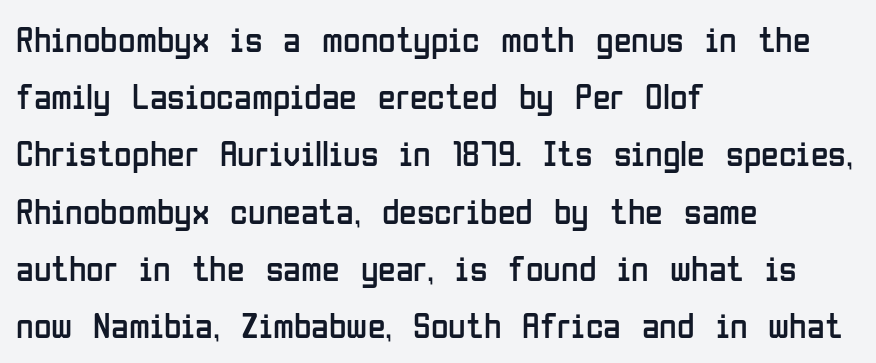
{"serif": "no", "italic": "no", "bold": "no", "weight": "regular", "width": "condensed", "stroke_contrast": "low", "x_height": "medium", "monospaced": "no", "underline": "no", "align": "left", "line_spacing": "normal", "line_spacing_ratio": 1.59, "letter_spacing": "normal", "letter_spacing_em": 0.0, "glyph_px": 36}
